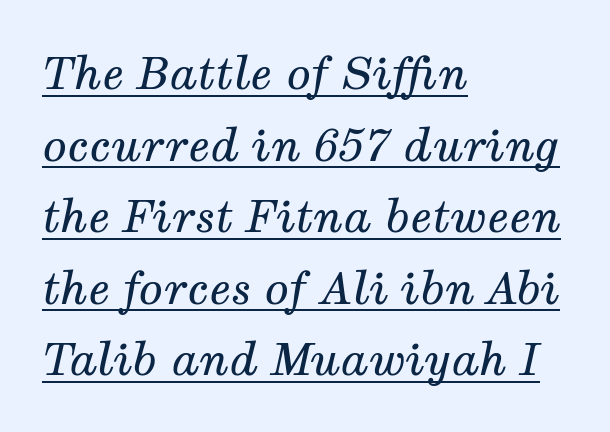
The image shows 45 px regular-weight serif type, italic (leaning right); set left-aligned, normal line spacing (1.59x), normal letter spacing, underlined; medium stroke contrast and a medium x-height.
